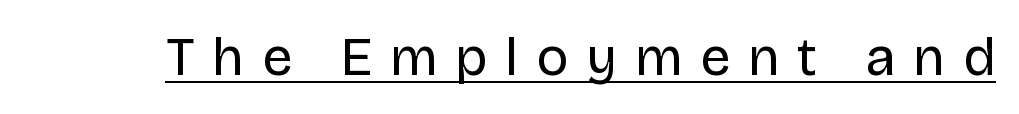
The image shows 54 px regular-weight sans-serif type, upright; set unusually wide letter spacing (+0.33 em), underlined; low stroke contrast and a large x-height.
